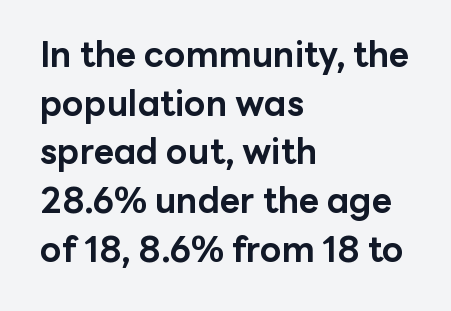
Q: Is the text bold? A: Yes.
Q: Is the text italic (slanted)? A: No, it is upright.
Q: Is the typeface a serif or a sans-serif typeface? A: Sans-serif.
Q: Is the text underlined? A: No.
Q: How is the paragraph aligned? A: Left-aligned.
Q: Is the spacing between letters normal or unusually wide? A: Normal.
Q: Is the spacing between lines tight, normal or loose? A: Normal.
Q: Width (condensed, normal, or wide)? A: Normal.
Q: Stroke contrast? A: Low.
Q: x-height? A: Medium.
Q: Monospaced? A: No.
